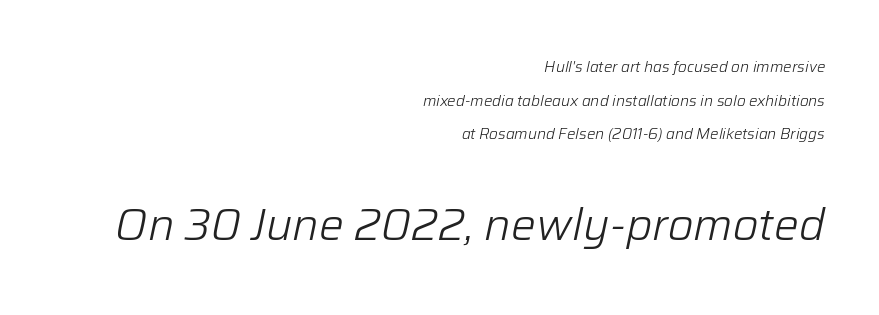
Q: Is the text bold? A: No.
Q: Is the text italic (slanted)? A: Yes, it leans right by about 12 degrees.
Q: Is the text underlined? A: No.
Q: How is the paragraph aligned? A: Right-aligned.
Q: Is the spacing between letters normal or unusually wide? A: Normal.
Q: Is the spacing between lines tight, normal or loose? A: Loose.
Q: Which block of text is set in a larger size, the first (top) or the second (bottom)? A: The second (bottom) one.
Q: Width (condensed, normal, or wide)? A: Normal.
Q: Stroke contrast? A: Low.
Q: x-height? A: Medium.
Q: Monospaced? A: No.
